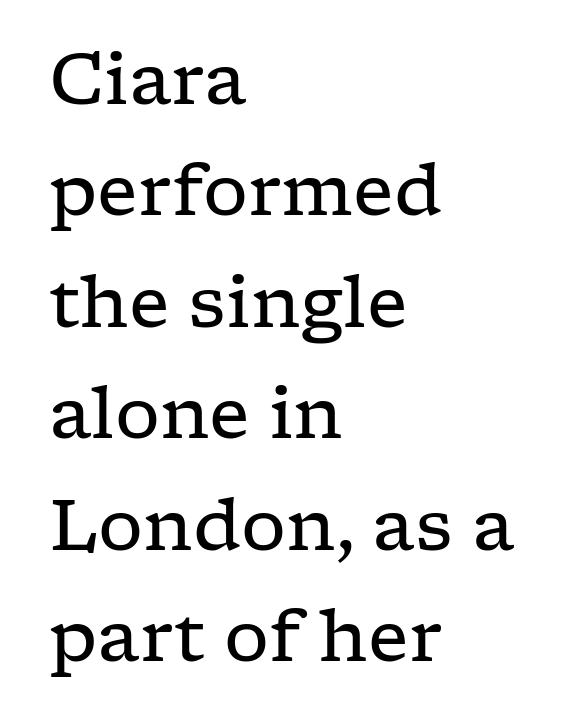
{"serif": "yes", "italic": "no", "bold": "no", "weight": "regular", "width": "wide", "stroke_contrast": "low", "x_height": "medium", "monospaced": "no", "underline": "no", "align": "left", "line_spacing": "normal", "line_spacing_ratio": 1.57, "letter_spacing": "normal", "letter_spacing_em": 0.0, "glyph_px": 71}
